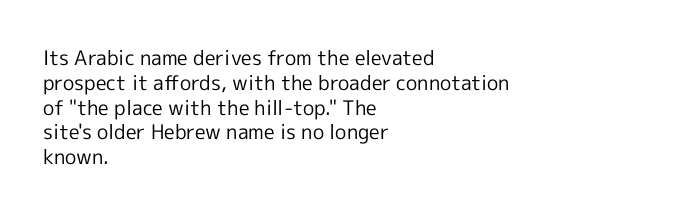
{"italic": "no", "bold": "no", "underline": "no", "align": "left", "line_spacing_ratio": 1.24, "letter_spacing": "normal", "letter_spacing_em": 0.0, "glyph_px": 20}
